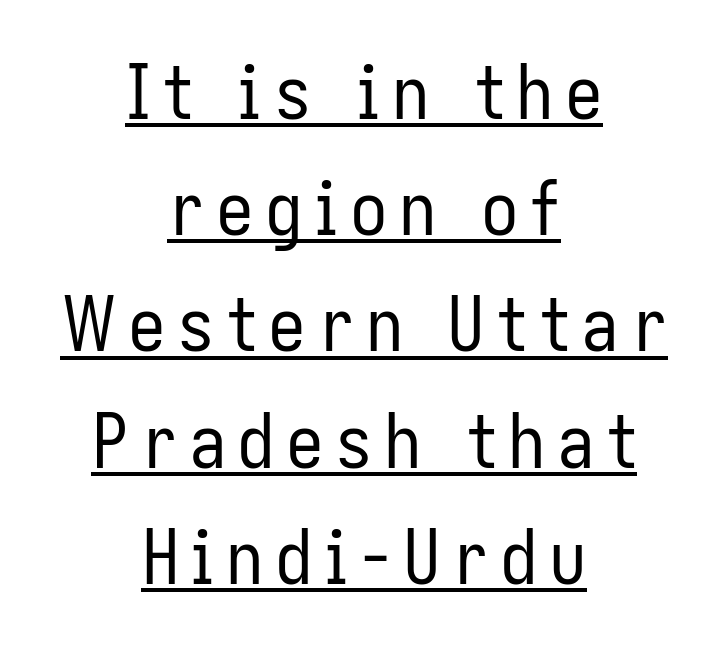
Q: Is the text bold? A: No.
Q: Is the text italic (slanted)? A: No, it is upright.
Q: Is the typeface a serif or a sans-serif typeface? A: Sans-serif.
Q: Is the text underlined? A: Yes.
Q: How is the paragraph aligned? A: Centered.
Q: Is the spacing between lines tight, normal or loose? A: Normal.
Q: Width (condensed, normal, or wide)? A: Condensed.
Q: Stroke contrast? A: Low.
Q: x-height? A: Medium.
Q: Monospaced? A: No.
